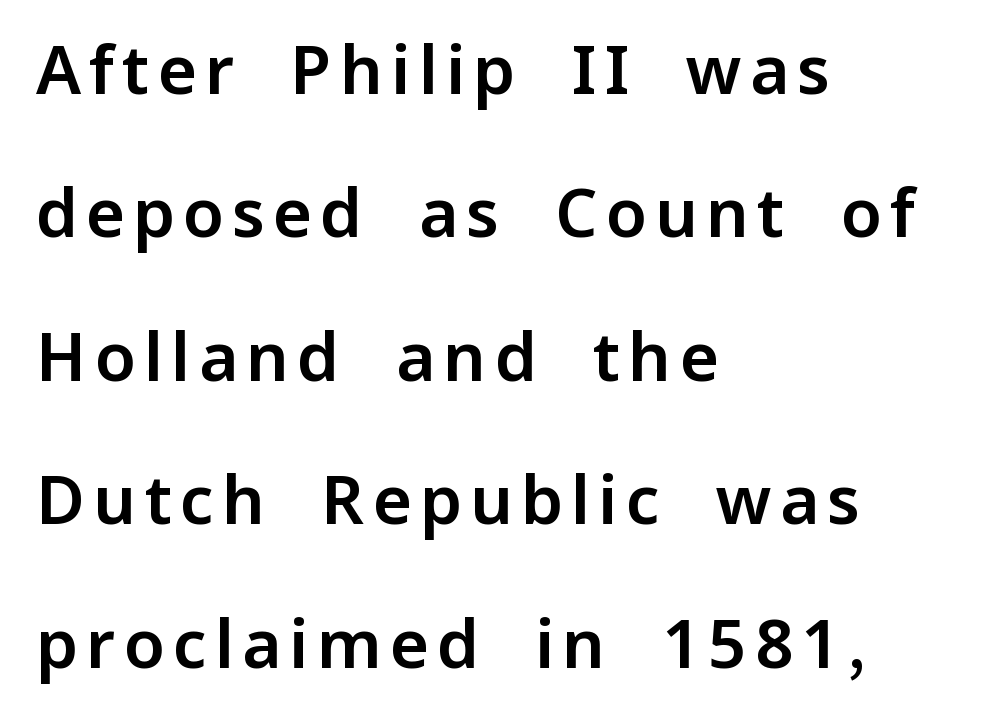
Varying glyph widths throughout — classic text-font behaviour. What's the leading like? Stretched, with rows far apart. Italic? Not at all — the glyphs are vertical. Descenders hang freely into open space.
